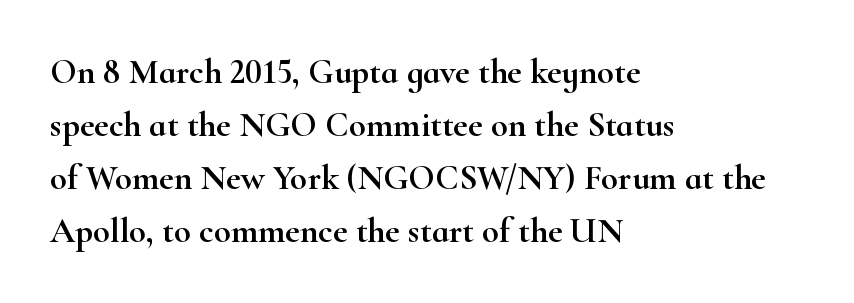
The image shows 35 px wide serif type, upright; set left-aligned, normal line spacing (1.51x), normal letter spacing, not underlined; high stroke contrast and a small x-height.
